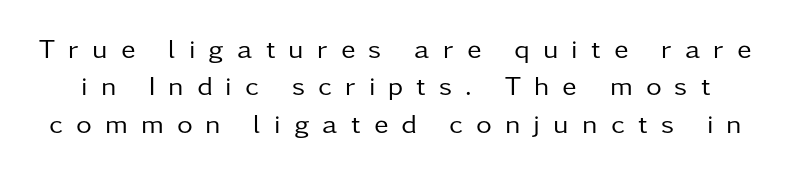
{"italic": "no", "bold": "no", "underline": "no", "line_spacing": "normal", "line_spacing_ratio": 1.38, "letter_spacing": "wide", "letter_spacing_em": 0.49, "glyph_px": 27}
